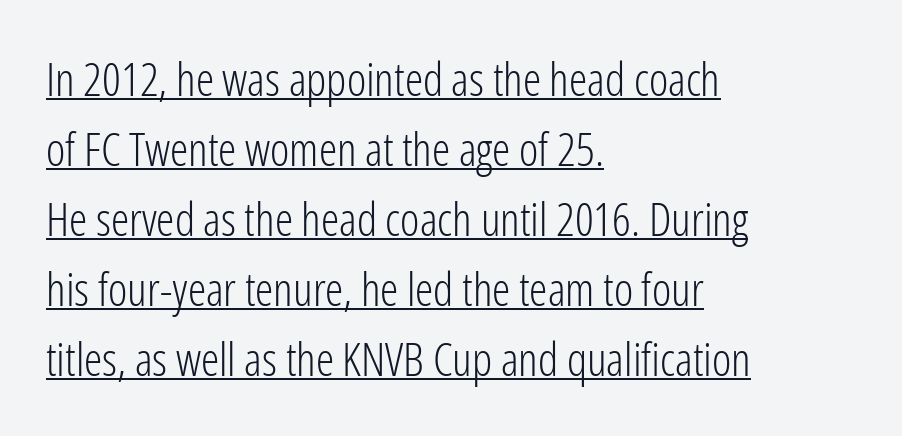
{"serif": "no", "italic": "no", "bold": "no", "weight": "light", "width": "condensed", "stroke_contrast": "low", "x_height": "medium", "monospaced": "no", "underline": "yes", "align": "left", "line_spacing": "normal", "line_spacing_ratio": 1.52, "letter_spacing": "normal", "letter_spacing_em": 0.0, "glyph_px": 46}
